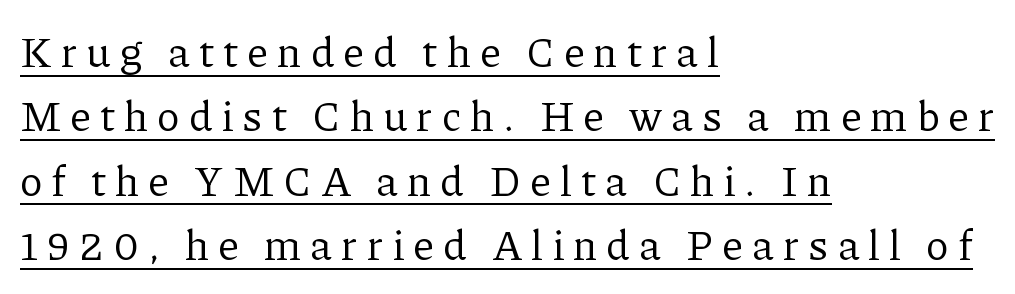
The image shows 42 px regular-weight serif type, upright; set left-aligned, normal line spacing (1.53x), unusually wide letter spacing (+0.21 em), underlined; low stroke contrast and a medium x-height.
